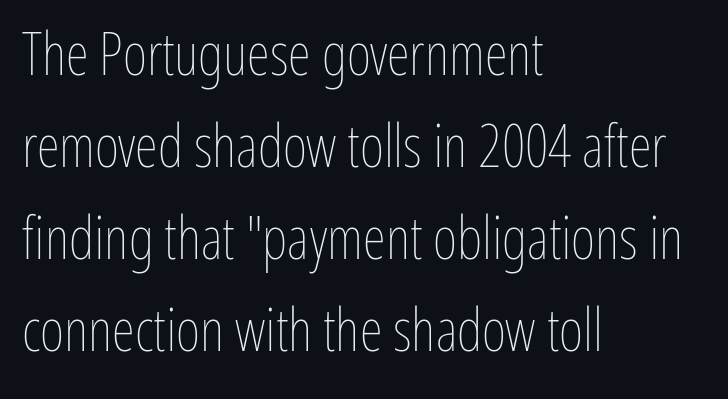
The image shows 59 px thin, condensed type, upright; set left-aligned, normal line spacing (1.56x), normal letter spacing, not underlined; low stroke contrast and a medium x-height.
